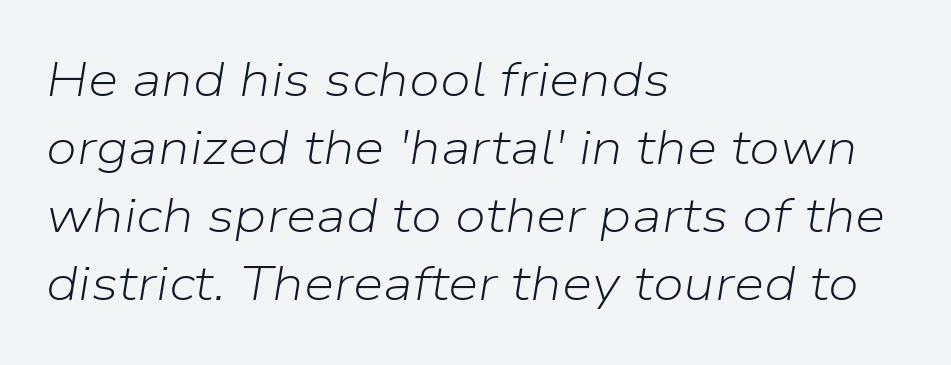
Q: Is the text bold? A: No.
Q: Is the text italic (slanted)? A: Yes, it leans right by about 9 degrees.
Q: Is the text underlined? A: No.
Q: How is the paragraph aligned? A: Left-aligned.
Q: Is the spacing between letters normal or unusually wide? A: Normal.
Q: Is the spacing between lines tight, normal or loose? A: Normal.
Q: Width (condensed, normal, or wide)? A: Normal.
Q: Stroke contrast? A: Low.
Q: x-height? A: Medium.
Q: Monospaced? A: No.
